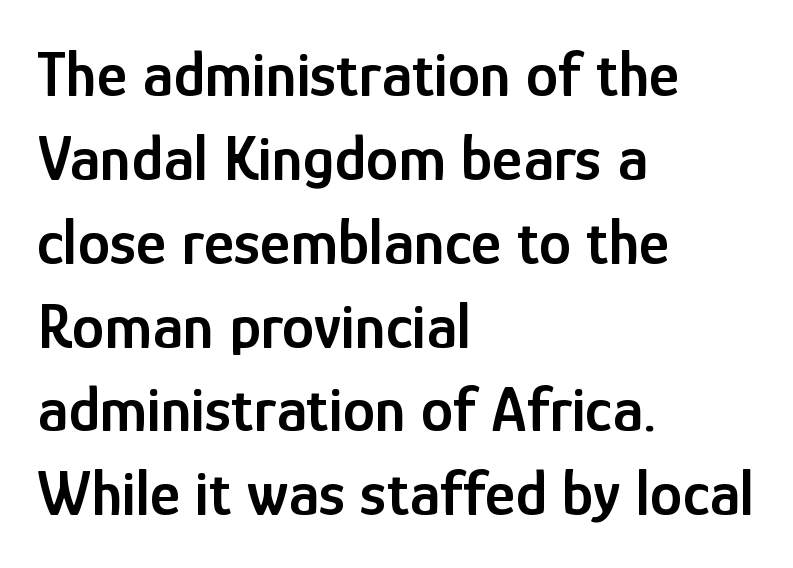
The image shows 65 px semibold, condensed sans-serif type, upright; set left-aligned, normal line spacing (1.29x), normal letter spacing, not underlined; low stroke contrast and a medium x-height.
